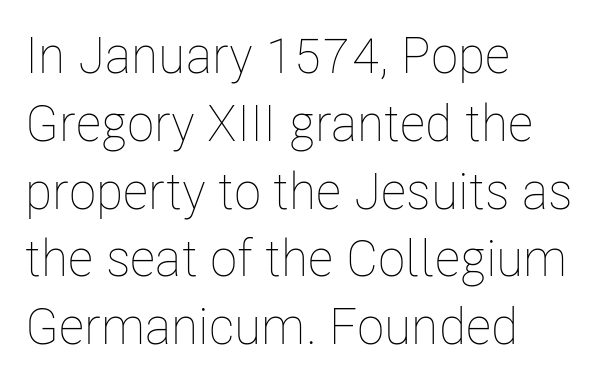
Q: Is the text bold? A: No.
Q: Is the text italic (slanted)? A: No, it is upright.
Q: Is the text underlined? A: No.
Q: How is the paragraph aligned? A: Left-aligned.
Q: Is the spacing between letters normal or unusually wide? A: Normal.
Q: Is the spacing between lines tight, normal or loose? A: Normal.
Q: Width (condensed, normal, or wide)? A: Condensed.
Q: Stroke contrast? A: Low.
Q: x-height? A: Medium.
Q: Monospaced? A: No.
